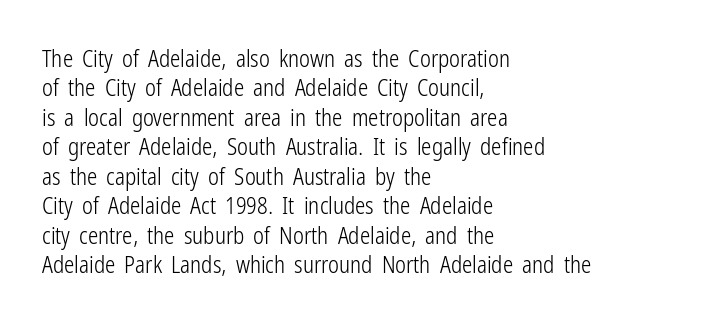
It's the straight-up-and-down kind of type. The face used here is rendered with its standard letterfit. The setting favours the left margin, as ordinary paragraphs usually do. This is not heavy type; no bold has been used. Interline gaps are of average width in this sample.
